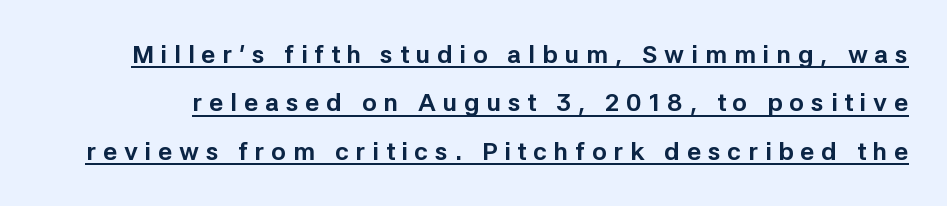
A continuous stroke trails under the words, as in a hyperlink. The line-height multiplier appears high, well above default. The tracking jumps out immediately: characters are airy and widely separated. Look at the stroke-to-counter ratio: heavy, a bold. Style check: upright.
